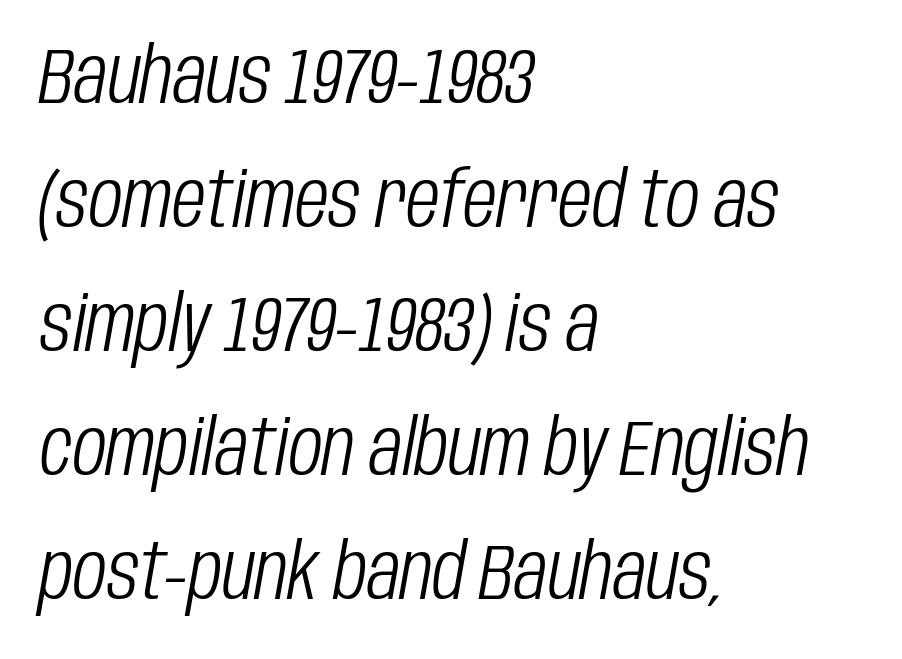
No word sits above an underline. These lines are rendered in a variable-pitch font. These lines stack with their left ends in a neat column. Leading matches the norm, producing a regular column. Characters follow at the spacing the type designer built in.
